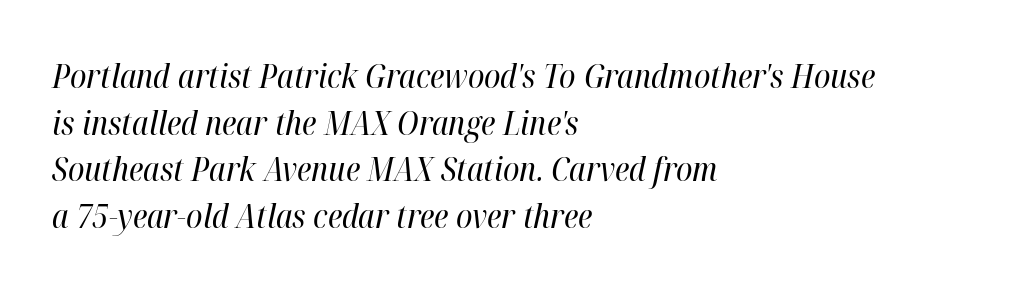
The image shows 33 px regular-weight, condensed type, italic (leaning right); set left-aligned, normal line spacing (1.41x), normal letter spacing, not underlined; high stroke contrast and a medium x-height.
